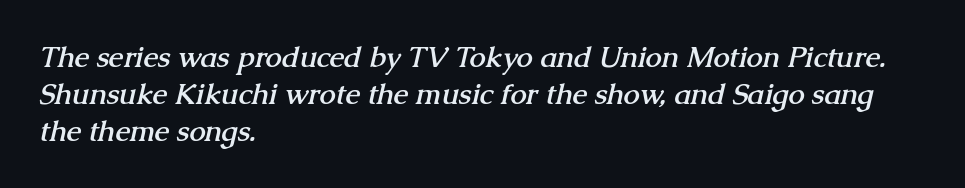
Q: Is the text bold? A: Yes.
Q: Is the typeface a serif or a sans-serif typeface? A: Serif.
Q: Is the text underlined? A: No.
Q: How is the paragraph aligned? A: Left-aligned.
Q: Is the spacing between letters normal or unusually wide? A: Normal.
Q: Is the spacing between lines tight, normal or loose? A: Normal.
Q: Width (condensed, normal, or wide)? A: Normal.
Q: Stroke contrast? A: Medium.
Q: x-height? A: Medium.
Q: Monospaced? A: No.
